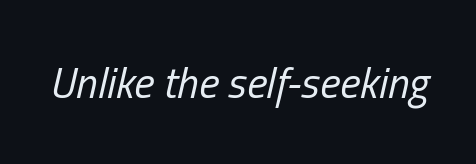
Q: Is the text bold? A: No.
Q: Is the text italic (slanted)? A: Yes, it leans right by about 13 degrees.
Q: Is the text underlined? A: No.
Q: Is the spacing between letters normal or unusually wide? A: Normal.
Q: Width (condensed, normal, or wide)? A: Condensed.
Q: Stroke contrast? A: Low.
Q: x-height? A: Medium.
Q: Monospaced? A: No.
